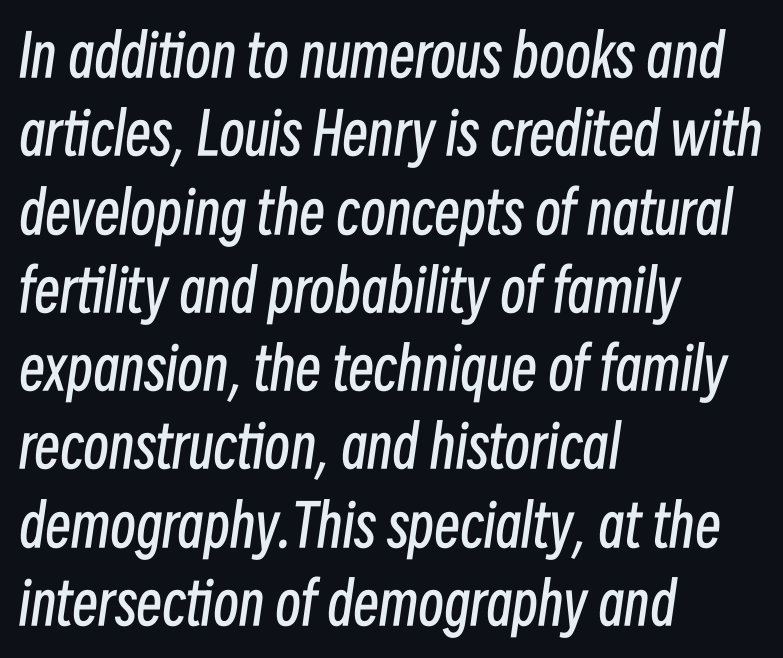
The type is set solid horizontally, with unmodified tracking. Visually the block forms a straight wall on the left and a jagged coastline on the right. The whole block is typeset with a tilt. This sample has the flowing, uneven cadence of proportional lettering. Check the space under the baseline: it is left empty. Vertically, the passage feels balanced, rows spaced as you'd expect.
